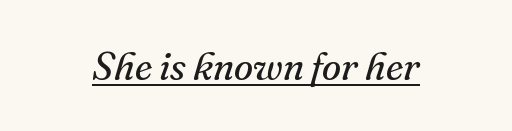
{"serif": "yes", "italic": "yes", "lean": "right", "slant_degrees": 16, "bold": "no", "weight": "regular", "width": "normal", "stroke_contrast": "medium", "x_height": "small", "monospaced": "no", "underline": "yes", "letter_spacing": "normal", "letter_spacing_em": 0.0, "glyph_px": 39}
